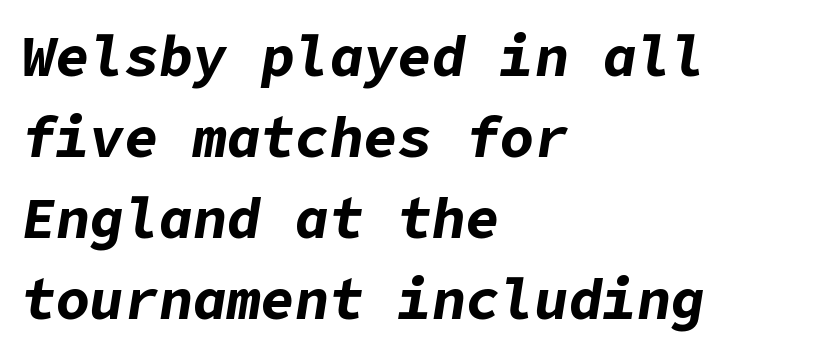
The image shows 57 px bold type, italic (leaning right); set left-aligned, normal line spacing (1.42x), normal letter spacing, not underlined; low stroke contrast and a medium x-height.
